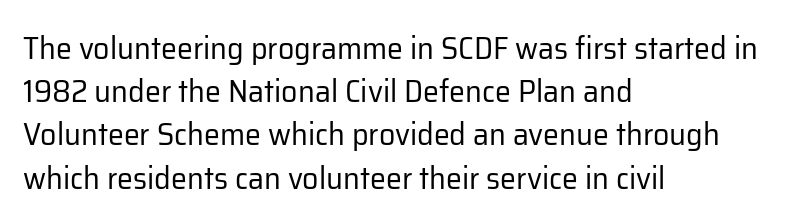
The image shows 32 px regular-weight sans-serif type, upright; set left-aligned, normal line spacing (1.35x), normal letter spacing, not underlined; low stroke contrast and a medium x-height.
